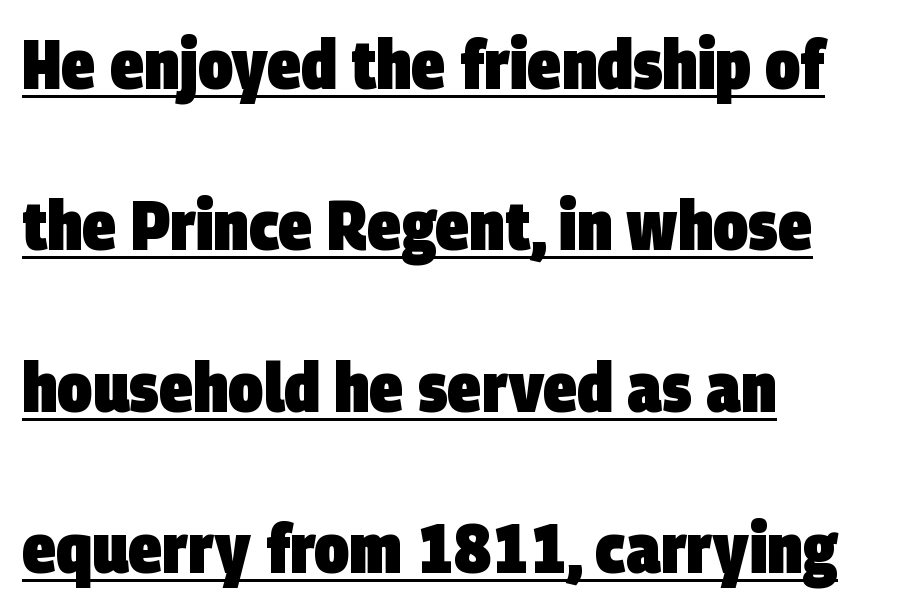
{"serif": "no", "bold": "yes", "weight": "heavy", "width": "condensed", "stroke_contrast": "low", "x_height": "large", "monospaced": "no", "underline": "yes", "align": "left", "line_spacing": "loose", "line_spacing_ratio": 2.34, "letter_spacing": "normal", "letter_spacing_em": 0.0, "glyph_px": 69}
